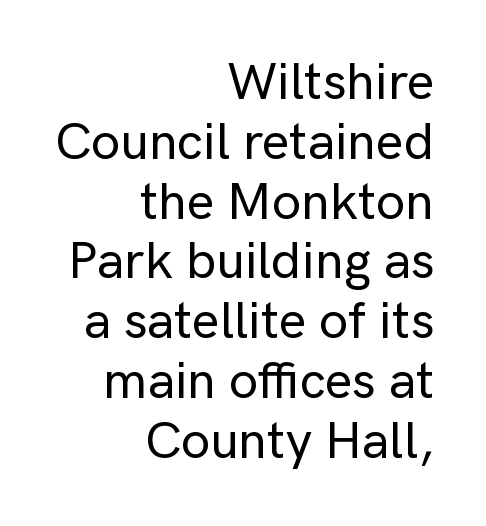
The image shows 52 px sans-serif type, upright; set right-aligned, tight line spacing (1.15x), normal letter spacing, not underlined; low stroke contrast and a medium x-height.
